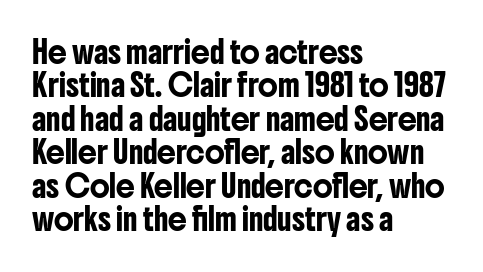
The image shows 21 px text type, upright; set left-aligned, normal line spacing (1.59x), normal letter spacing, not underlined.
